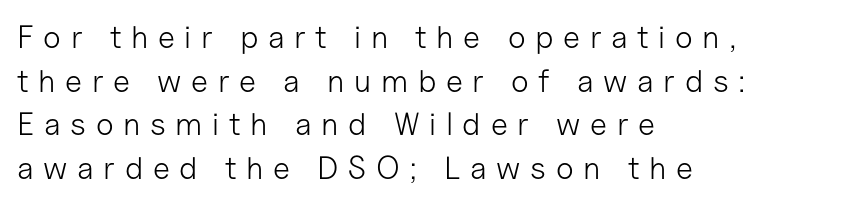
Q: Is the text bold? A: No.
Q: Is the text italic (slanted)? A: No, it is upright.
Q: Is the typeface a serif or a sans-serif typeface? A: Sans-serif.
Q: Is the text underlined? A: No.
Q: How is the paragraph aligned? A: Left-aligned.
Q: Is the spacing between letters normal or unusually wide? A: Unusually wide.
Q: Is the spacing between lines tight, normal or loose? A: Normal.
Q: Width (condensed, normal, or wide)? A: Normal.
Q: Stroke contrast? A: Low.
Q: x-height? A: Medium.
Q: Monospaced? A: No.
